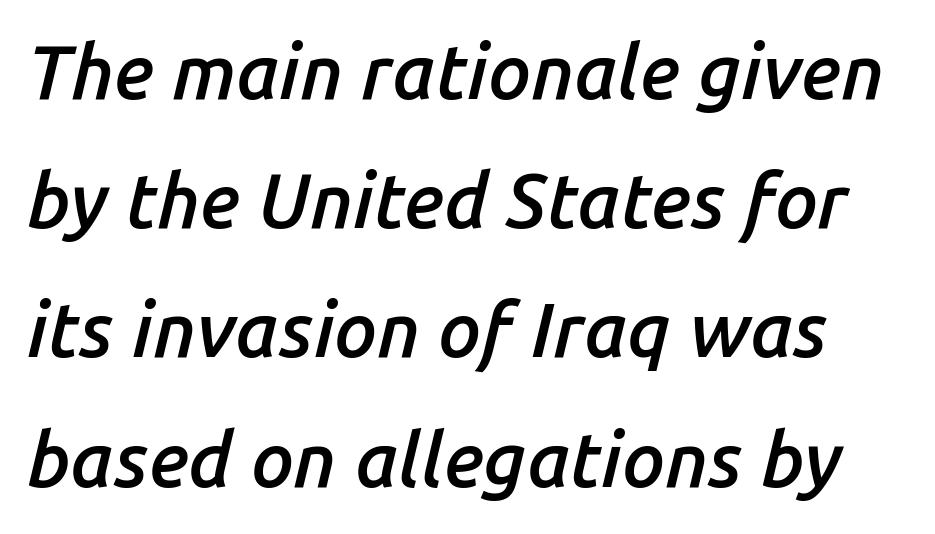
Q: Is the text bold? A: Semi-bold.
Q: Is the text italic (slanted)? A: Yes, it leans right by about 14 degrees.
Q: Is the text underlined? A: No.
Q: Is the spacing between letters normal or unusually wide? A: Normal.
Q: Is the spacing between lines tight, normal or loose? A: Normal.
Q: Width (condensed, normal, or wide)? A: Normal.
Q: Stroke contrast? A: Low.
Q: x-height? A: Medium.
Q: Monospaced? A: No.
